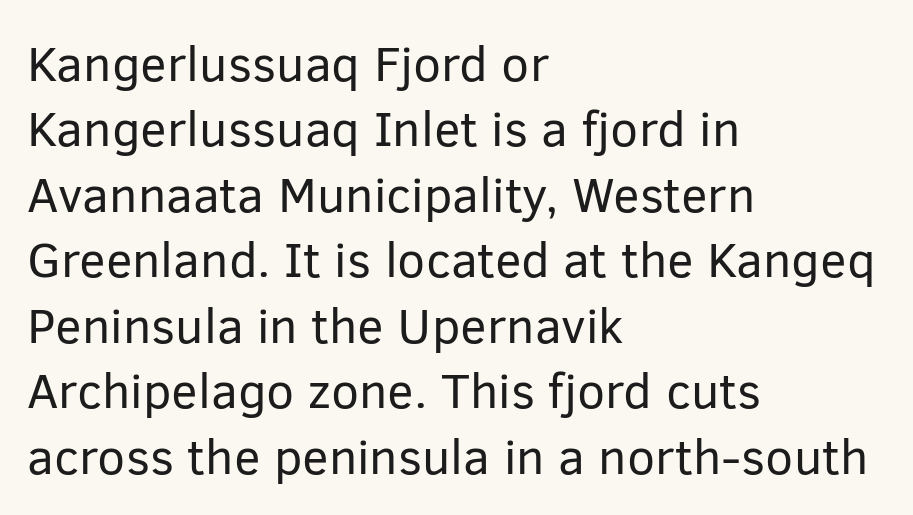
The image shows 50 px regular-weight sans-serif type, upright; set left-aligned, normal line spacing (1.31x), normal letter spacing, not underlined; low stroke contrast and a medium x-height.
